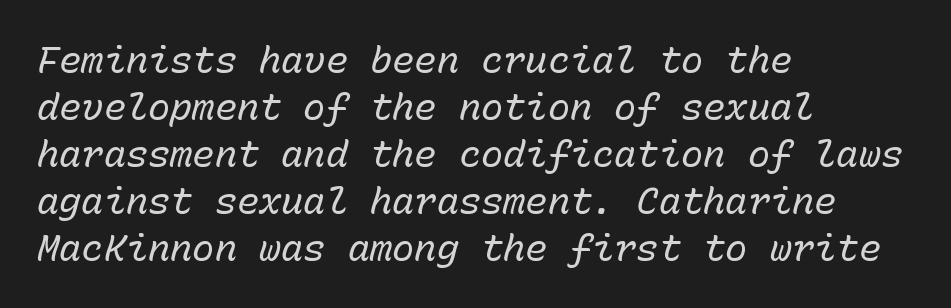
Q: Is the text bold? A: No.
Q: Is the text italic (slanted)? A: Yes, it leans right by about 15 degrees.
Q: Is the text underlined? A: No.
Q: How is the paragraph aligned? A: Left-aligned.
Q: Is the spacing between letters normal or unusually wide? A: Normal.
Q: Is the spacing between lines tight, normal or loose? A: Normal.
Q: Width (condensed, normal, or wide)? A: Normal.
Q: Stroke contrast? A: Low.
Q: x-height? A: Medium.
Q: Monospaced? A: Yes.
